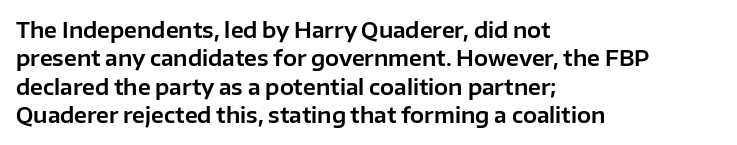
Posture: upright roman. The foot of each line stays bare and open. The passage shown stacks its lines at a standard gap. Alignment: flush left. The horizontal fit of the characters is conventional and even.
